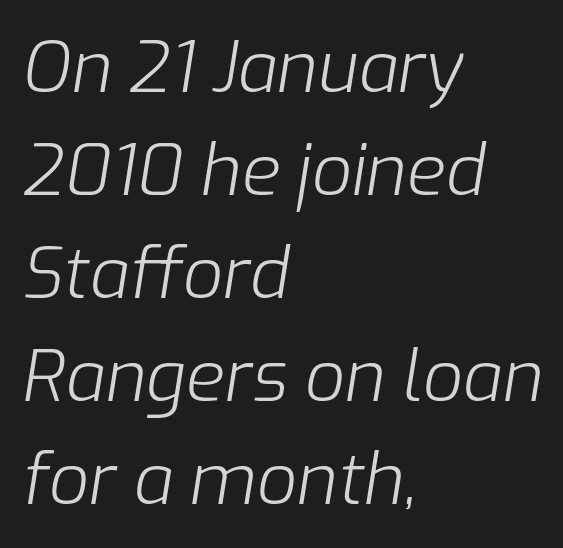
{"italic": "yes", "lean": "right", "slant_degrees": 9, "bold": "no", "weight": "light", "width": "normal", "stroke_contrast": "low", "x_height": "medium", "monospaced": "no", "underline": "no", "align": "left", "line_spacing": "normal", "line_spacing_ratio": 1.45, "letter_spacing": "normal", "letter_spacing_em": 0.0, "glyph_px": 71}
